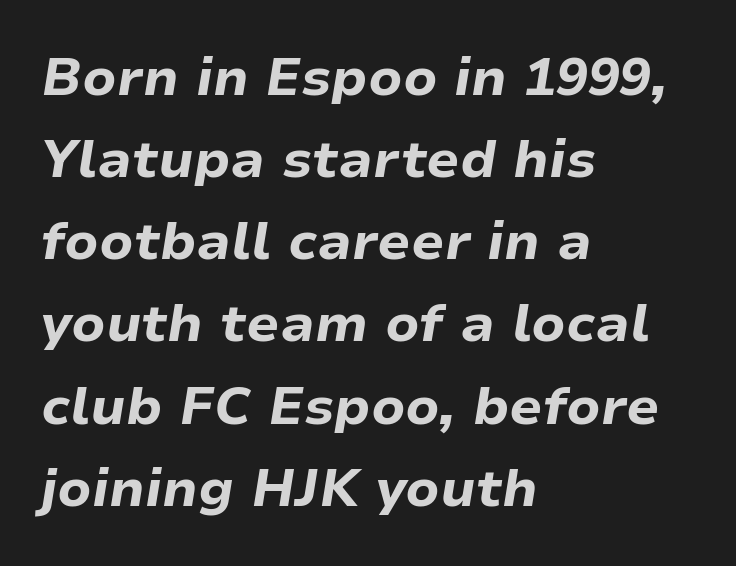
The image shows 53 px bold type, italic (leaning right); set left-aligned, normal line spacing (1.55x), normal letter spacing, not underlined; low stroke contrast and a medium x-height.
